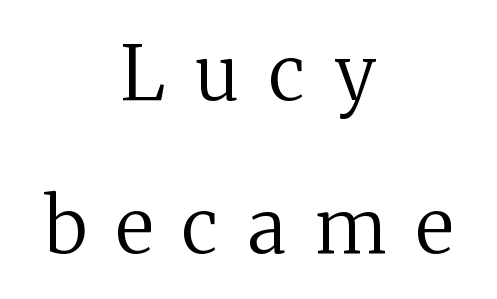
The image shows 76 px regular-weight serif type, upright; set centered, loose line spacing (2.01x), unusually wide letter spacing (+0.39 em), not underlined; medium stroke contrast and a medium x-height.
